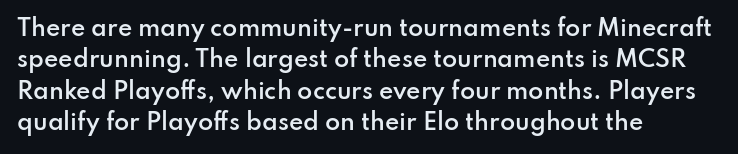
The image shows 22 px text type, upright; set left-aligned, normal line spacing (1.43x), normal letter spacing, not underlined.
